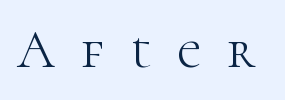
{"serif": "yes", "italic": "no", "bold": "no", "weight": "light", "width": "normal", "stroke_contrast": "high", "x_height": "medium", "monospaced": "no", "underline": "no", "letter_spacing": "wide", "letter_spacing_em": 0.49, "glyph_px": 54}
